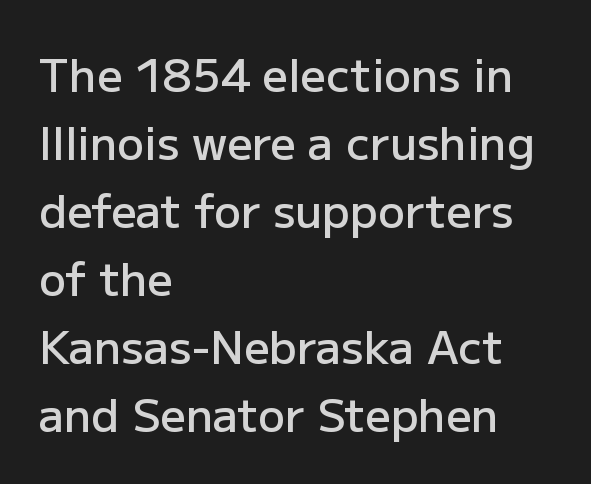
The ragged edge is on the right, which tells us the setting is flush left. Honestly, the row spacing looks completely unremarkable. No feet cap the strokes, marking this as sans-serif type. What stands out about the letter spacing? Nothing — it is the standard amount. The area under the type is left untouched.
